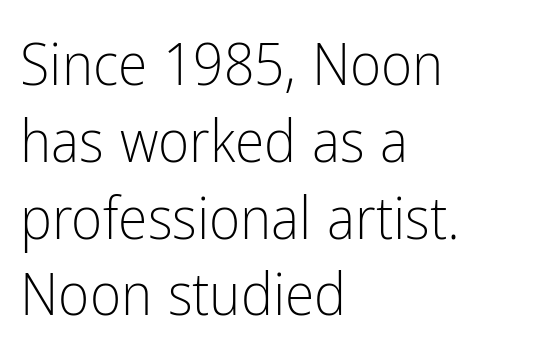
The image shows 60 px light, condensed sans-serif type, upright; set left-aligned, normal line spacing (1.28x), normal letter spacing, not underlined; low stroke contrast and a medium x-height.
